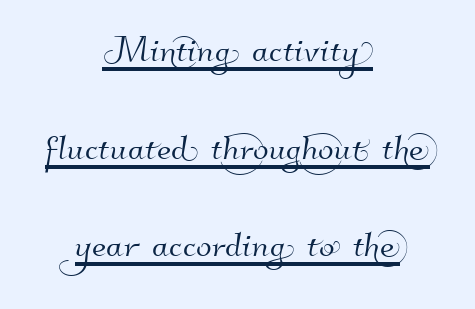
The image shows 46 px sans-serif type; set centered, loose line spacing (2.12x), normal letter spacing, underlined; high stroke contrast and a small x-height.
